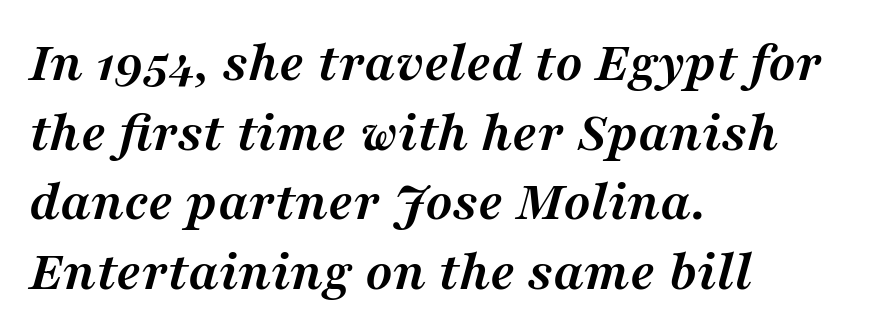
The image shows 57 px semibold serif type, italic (leaning right); set left-aligned, line spacing 1.22x, normal letter spacing, not underlined; medium stroke contrast and a medium x-height.
